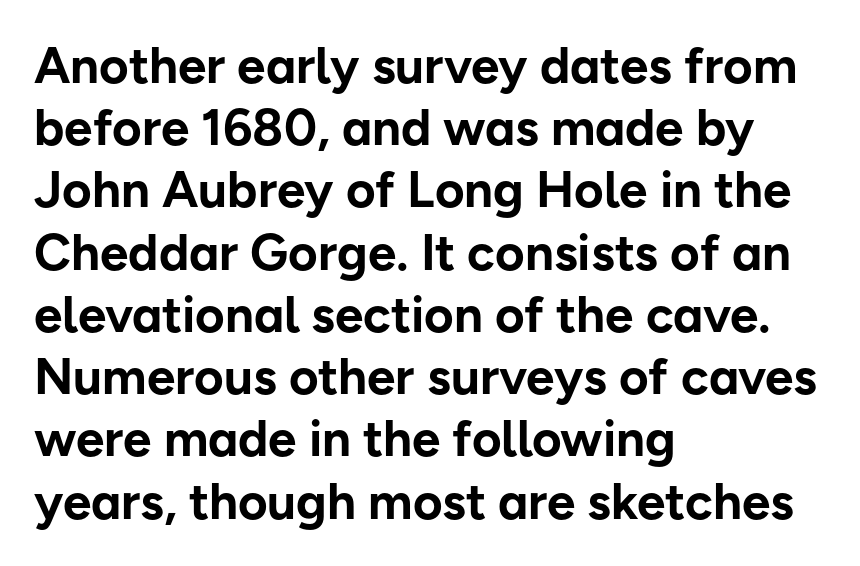
{"serif": "no", "italic": "no", "bold": "yes", "weight": "bold", "width": "normal", "stroke_contrast": "low", "x_height": "medium", "monospaced": "no", "underline": "no", "align": "left", "line_spacing_ratio": 1.22, "letter_spacing": "normal", "letter_spacing_em": 0.0, "glyph_px": 51}
